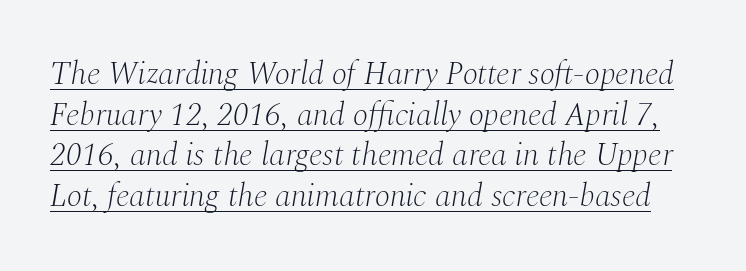
The whole block is typeset with a tilt. Proportional: the letters do not fall into vertical columns. Baseline-to-baseline distance is the conventional proportion of letter height. Stems here are at most as thick as an everyday book face.
